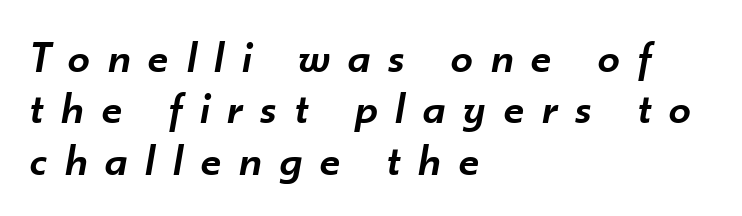
The passage shown is typed in a proportional face where columns would drift. Every row of glyphs begins at an identical x-position on the left. Descender tails drop into unmarked territory. The typography opts for an oblique posture over an upright one. The tracking jumps out immediately: characters are airy and widely separated. As a designer I'd log this as weight 600, semibold.
